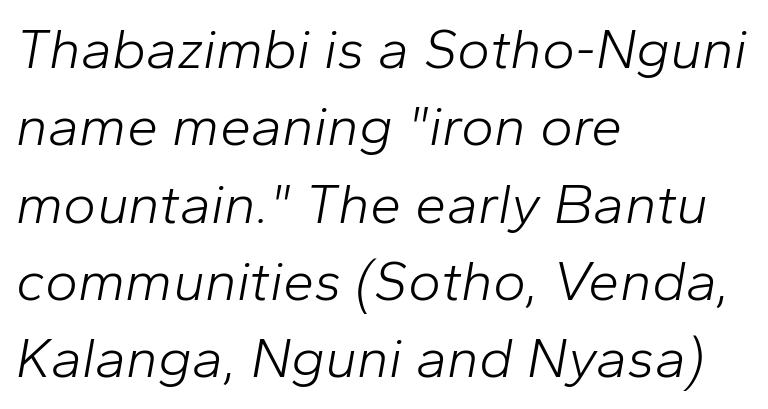
The image shows 56 px light type, italic (leaning right); set left-aligned, normal line spacing (1.38x), normal letter spacing, not underlined; low stroke contrast and a medium x-height.
